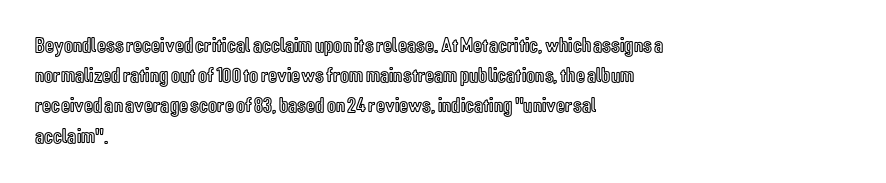
{"italic": "no", "underline": "no", "align": "left", "line_spacing": "normal", "line_spacing_ratio": 1.44, "letter_spacing": "normal", "letter_spacing_em": 0.0, "glyph_px": 21}
